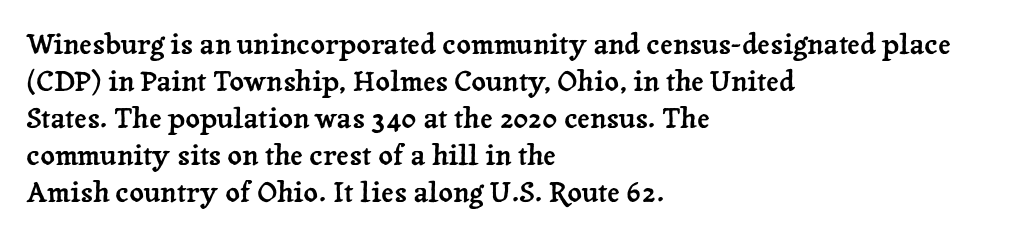
Q: Is the text italic (slanted)? A: No, it is upright.
Q: Is the typeface a serif or a sans-serif typeface? A: Serif.
Q: Is the text underlined? A: No.
Q: How is the paragraph aligned? A: Left-aligned.
Q: Is the spacing between letters normal or unusually wide? A: Normal.
Q: Is the spacing between lines tight, normal or loose? A: Normal.
Q: Width (condensed, normal, or wide)? A: Normal.
Q: Stroke contrast? A: Low.
Q: x-height? A: Medium.
Q: Monospaced? A: No.
